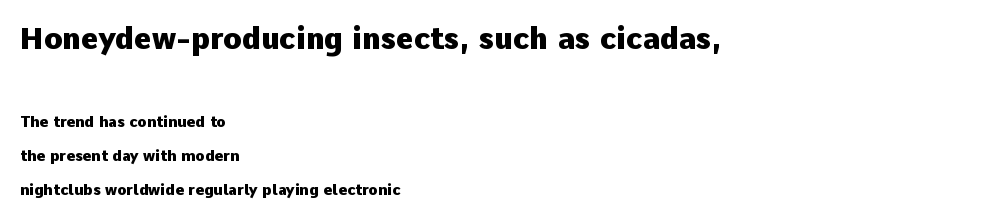
The image shows 30 px heavy sans-serif type, upright; set left-aligned, loose line spacing (2.27x), normal letter spacing, not underlined; the first (top) block is 2.0x larger; low stroke contrast and a medium x-height.
